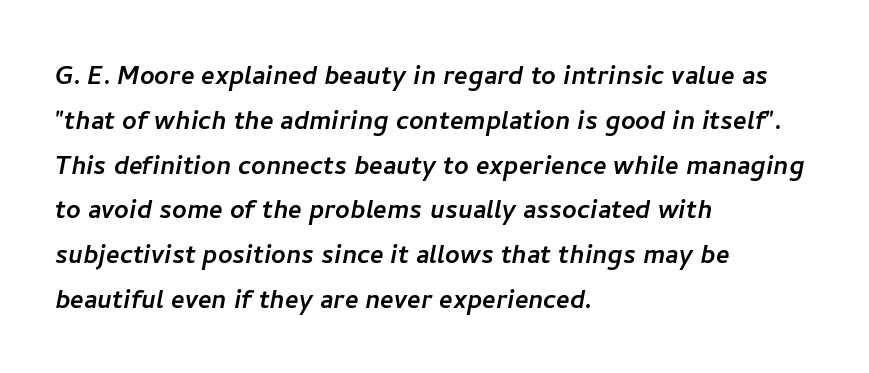
The image shows 32 px sans-serif type; set left-aligned, normal line spacing (1.4x), normal letter spacing, not underlined; low stroke contrast and a medium x-height.
